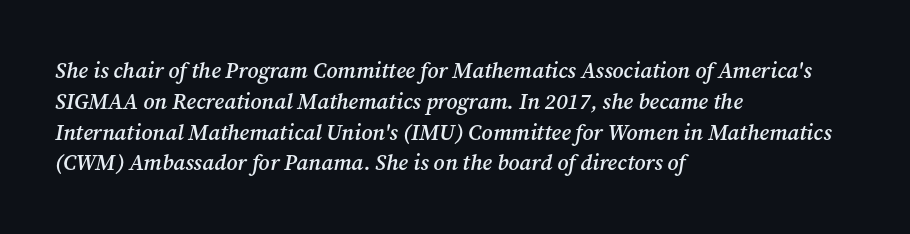
Q: Is the text bold? A: Semi-bold.
Q: Is the text italic (slanted)? A: Yes, it leans right by about 12 degrees.
Q: Is the text underlined? A: No.
Q: How is the paragraph aligned? A: Left-aligned.
Q: Is the spacing between letters normal or unusually wide? A: Normal.
Q: Is the spacing between lines tight, normal or loose? A: Normal.
